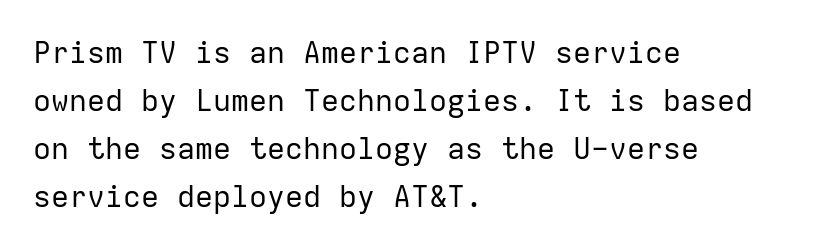
The image shows 30 px regular-weight sans-serif type, upright, monospaced; set left-aligned, normal line spacing (1.6x), normal letter spacing, not underlined; low stroke contrast and a medium x-height.
